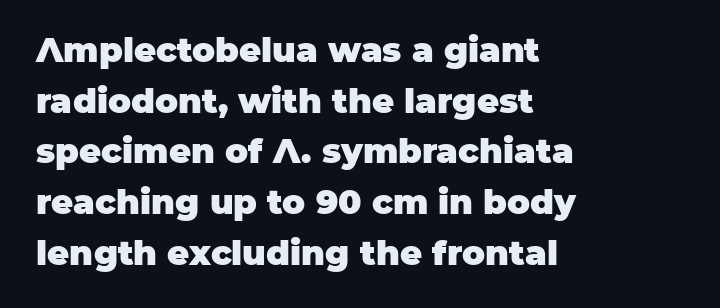
Q: Is the text bold? A: Yes.
Q: Is the text italic (slanted)? A: No, it is upright.
Q: Is the typeface a serif or a sans-serif typeface? A: Sans-serif.
Q: Is the text underlined? A: No.
Q: How is the paragraph aligned? A: Left-aligned.
Q: Is the spacing between letters normal or unusually wide? A: Normal.
Q: Is the spacing between lines tight, normal or loose? A: Normal.
Q: Width (condensed, normal, or wide)? A: Normal.
Q: Stroke contrast? A: Low.
Q: x-height? A: Large.
Q: Monospaced? A: No.
